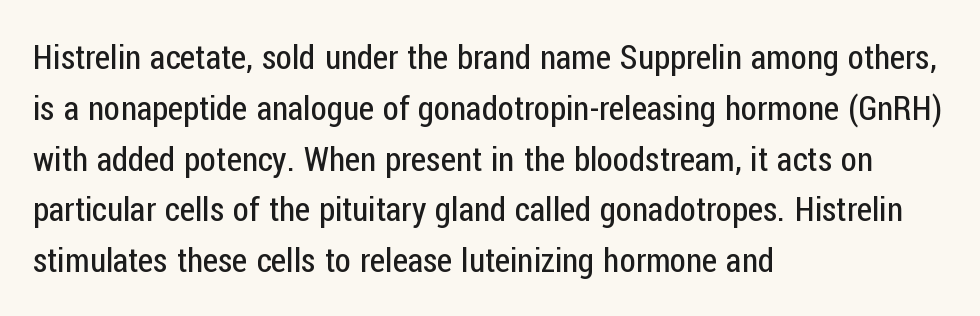
{"serif": "no", "italic": "no", "bold": "no", "weight": "regular", "width": "condensed", "stroke_contrast": "low", "x_height": "medium", "monospaced": "no", "underline": "no", "align": "left", "line_spacing": "normal", "line_spacing_ratio": 1.54, "letter_spacing": "normal", "letter_spacing_em": 0.0, "glyph_px": 33}
